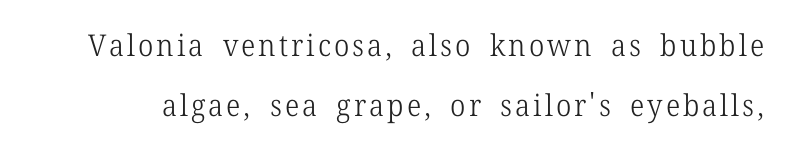
Q: Is the text bold? A: No.
Q: Is the text italic (slanted)? A: No, it is upright.
Q: Is the typeface a serif or a sans-serif typeface? A: Serif.
Q: Is the text underlined? A: No.
Q: Is the spacing between lines tight, normal or loose? A: Loose.
Q: Width (condensed, normal, or wide)? A: Normal.
Q: Stroke contrast? A: Low.
Q: x-height? A: Medium.
Q: Monospaced? A: No.
